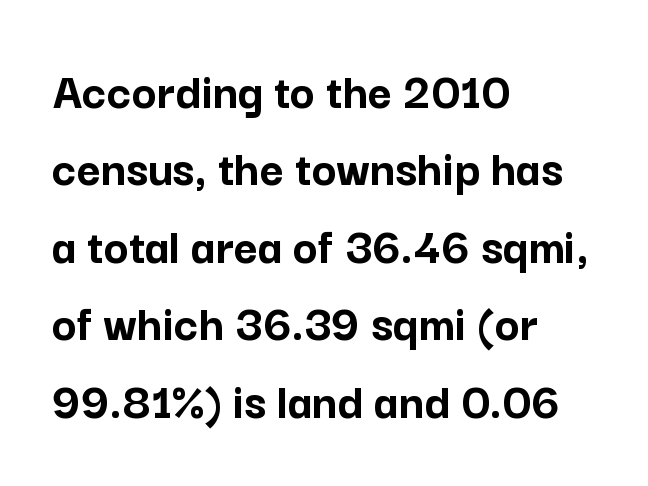
{"serif": "no", "italic": "no", "bold": "yes", "weight": "semibold", "width": "normal", "stroke_contrast": "low", "x_height": "medium", "monospaced": "no", "underline": "no", "align": "left", "line_spacing": "normal", "line_spacing_ratio": 1.49, "letter_spacing": "normal", "letter_spacing_em": 0.0, "glyph_px": 52}
